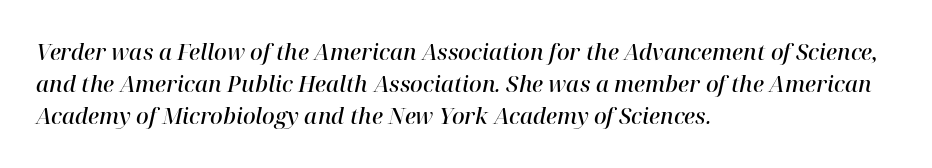
{"italic": "yes", "lean": "right", "slant_degrees": 12, "bold": "semi", "underline": "no", "align": "left", "line_spacing": "normal", "line_spacing_ratio": 1.46, "letter_spacing": "normal", "letter_spacing_em": 0.0, "glyph_px": 22}
